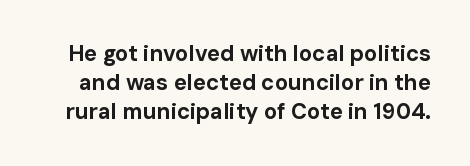
{"italic": "no", "bold": "yes", "underline": "no", "line_spacing": "normal", "line_spacing_ratio": 1.32, "letter_spacing": "normal", "letter_spacing_em": 0.0, "glyph_px": 22}
